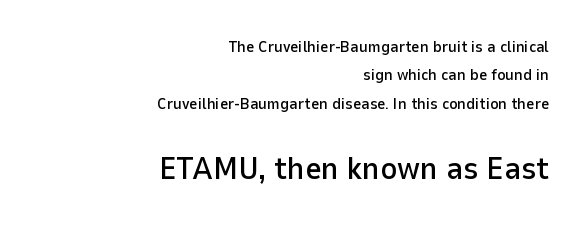
No extra tracking has been applied to these lines. Right-aligned paragraph, ragged on the left. It's the straight-up-and-down kind of type. The rendering uses natural spacing where letterforms have individual widths. Compare the two chunks: the lower has the greater cap height. Plain, unruled lines of type.
